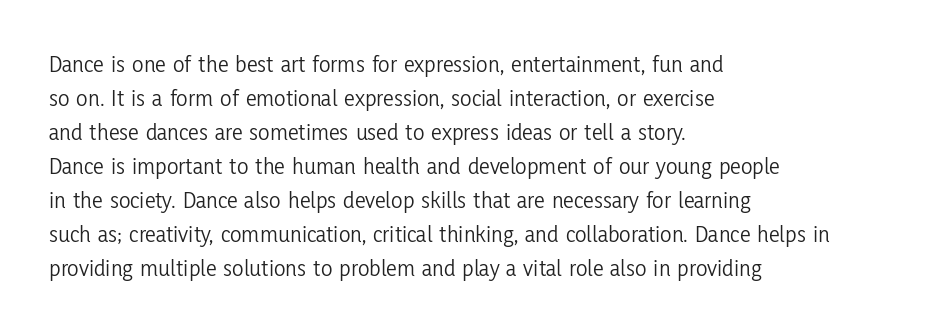
{"italic": "no", "bold": "no", "underline": "no", "align": "left", "line_spacing": "normal", "line_spacing_ratio": 1.42, "letter_spacing": "normal", "letter_spacing_em": 0.0, "glyph_px": 24}
